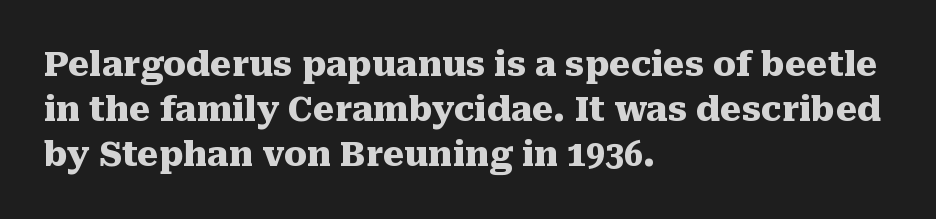
The face used here is rendered with its standard letterfit. Emphasis by weight is at full strength: bold. These lines were composed using upright roman letters. Little horizontal feet cap the strokes, marking this as serif type.
